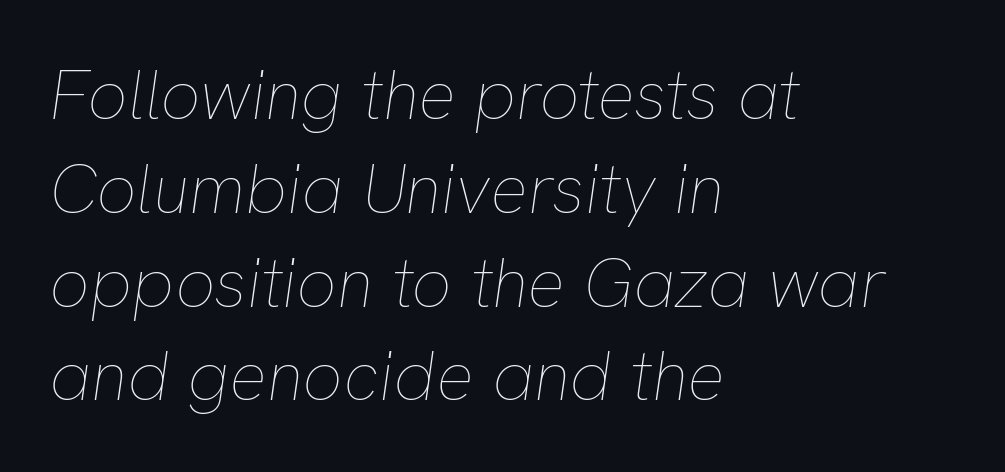
{"italic": "yes", "lean": "right", "slant_degrees": 8, "bold": "no", "weight": "thin", "width": "normal", "stroke_contrast": "low", "x_height": "medium", "monospaced": "no", "underline": "no", "align": "left", "line_spacing": "normal", "line_spacing_ratio": 1.34, "letter_spacing": "normal", "letter_spacing_em": 0.0, "glyph_px": 70}
